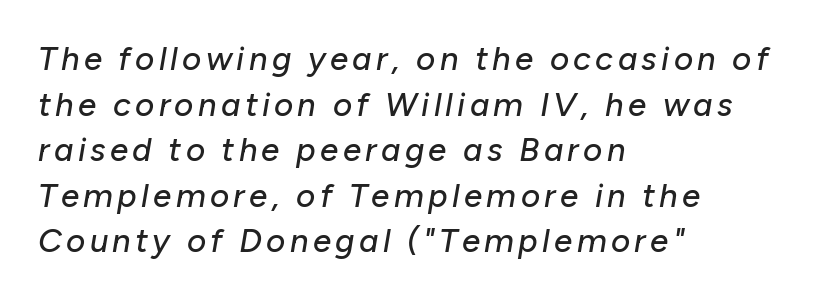
The paragraph has a hard left edge and a soft right edge. When letters slant like this, we call the style italic. Nobody drew a line under any word here. Character widths vary here, with narrow letters taking less room than wide ones.
